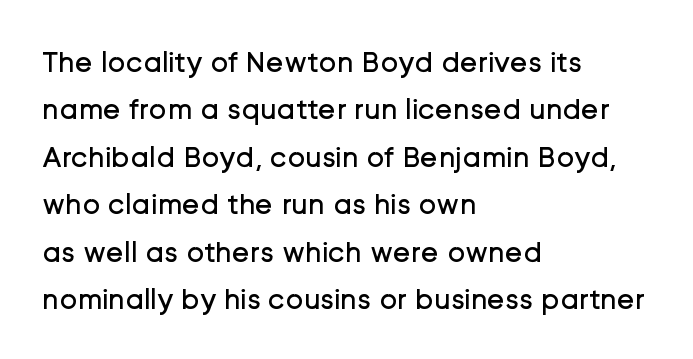
The gaps between neighbouring characters are ordinary and unremarkable. This sample is left-justified, so line endings fall wherever the words run out. Does the type have serifs? No, each stem ends abruptly. Honestly, there is no underline to notice here at all. No heavy texture on the line: the type isn't bold.
